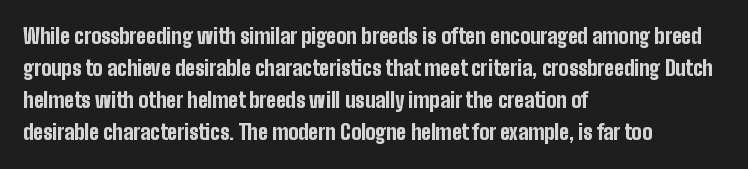
Q: Is the text bold? A: Yes.
Q: Is the text italic (slanted)? A: No, it is upright.
Q: Is the text underlined? A: No.
Q: How is the paragraph aligned? A: Left-aligned.
Q: Is the spacing between letters normal or unusually wide? A: Normal.
Q: Is the spacing between lines tight, normal or loose? A: Normal.
